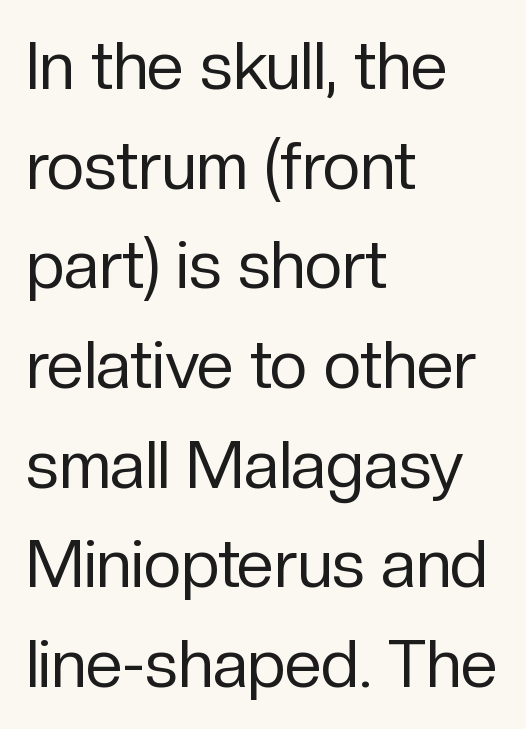
Q: Is the text bold? A: No.
Q: Is the text italic (slanted)? A: No, it is upright.
Q: Is the typeface a serif or a sans-serif typeface? A: Sans-serif.
Q: Is the text underlined? A: No.
Q: How is the paragraph aligned? A: Left-aligned.
Q: Is the spacing between letters normal or unusually wide? A: Normal.
Q: Is the spacing between lines tight, normal or loose? A: Normal.
Q: Width (condensed, normal, or wide)? A: Normal.
Q: Stroke contrast? A: Low.
Q: x-height? A: Medium.
Q: Monospaced? A: No.
